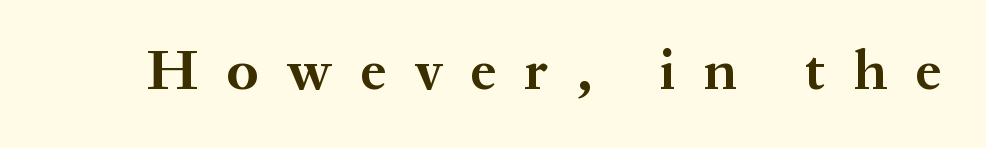
Q: Is the text bold? A: Yes.
Q: Is the text italic (slanted)? A: No, it is upright.
Q: Is the typeface a serif or a sans-serif typeface? A: Serif.
Q: Is the text underlined? A: No.
Q: Is the spacing between letters normal or unusually wide? A: Unusually wide.
Q: Width (condensed, normal, or wide)? A: Normal.
Q: Stroke contrast? A: Medium.
Q: x-height? A: Medium.
Q: Monospaced? A: No.
